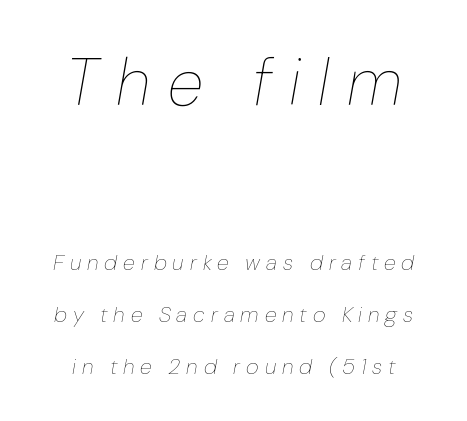
{"italic": "yes", "lean": "right", "slant_degrees": 10, "bold": "no", "weight": "thin", "width": "normal", "stroke_contrast": "low", "x_height": "medium", "monospaced": "no", "underline": "no", "line_spacing": "loose", "line_spacing_ratio": 2.37, "letter_spacing": "wide", "letter_spacing_em": 0.27, "larger_block": "first", "size_ratio": 3.0, "glyph_px": 66}
